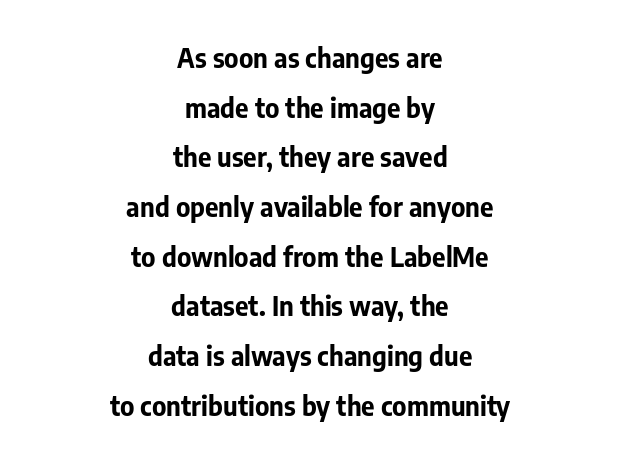
Tall strokes in this sample are plumb rather than angled. Does the weight exceed regular? Yes, all the way to bold. The letters sit at their default tracking, neither squeezed nor spread. Anything drawn beneath the words? Only blank space.
